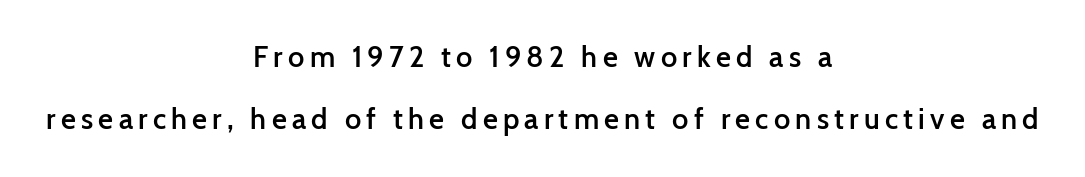
Q: Is the text bold? A: Semi-bold.
Q: Is the text italic (slanted)? A: No, it is upright.
Q: Is the typeface a serif or a sans-serif typeface? A: Sans-serif.
Q: Is the text underlined? A: No.
Q: How is the paragraph aligned? A: Centered.
Q: Is the spacing between lines tight, normal or loose? A: Loose.
Q: Width (condensed, normal, or wide)? A: Normal.
Q: Stroke contrast? A: Low.
Q: x-height? A: Medium.
Q: Monospaced? A: No.
